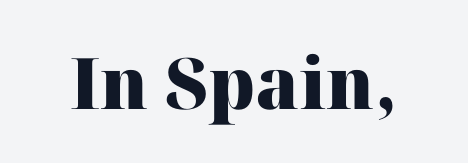
Q: Is the text bold? A: Yes.
Q: Is the text italic (slanted)? A: No, it is upright.
Q: Is the typeface a serif or a sans-serif typeface? A: Serif.
Q: Is the text underlined? A: No.
Q: Is the spacing between letters normal or unusually wide? A: Normal.
Q: Width (condensed, normal, or wide)? A: Normal.
Q: Stroke contrast? A: High.
Q: x-height? A: Medium.
Q: Monospaced? A: No.
